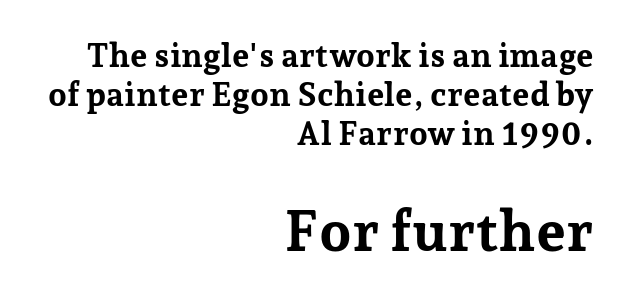
The image shows 57 px bold serif type, upright; set right-aligned, line spacing 1.18x, normal letter spacing, not underlined; the second (bottom) block is 1.73x larger; low stroke contrast and a medium x-height.
